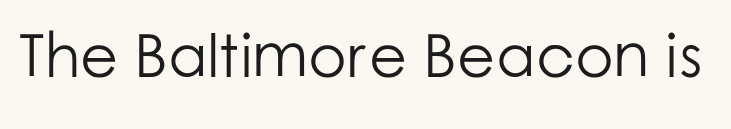
{"serif": "no", "italic": "no", "bold": "no", "weight": "light", "width": "normal", "stroke_contrast": "low", "x_height": "medium", "monospaced": "no", "underline": "no", "letter_spacing": "normal", "letter_spacing_em": 0.0, "glyph_px": 62}
